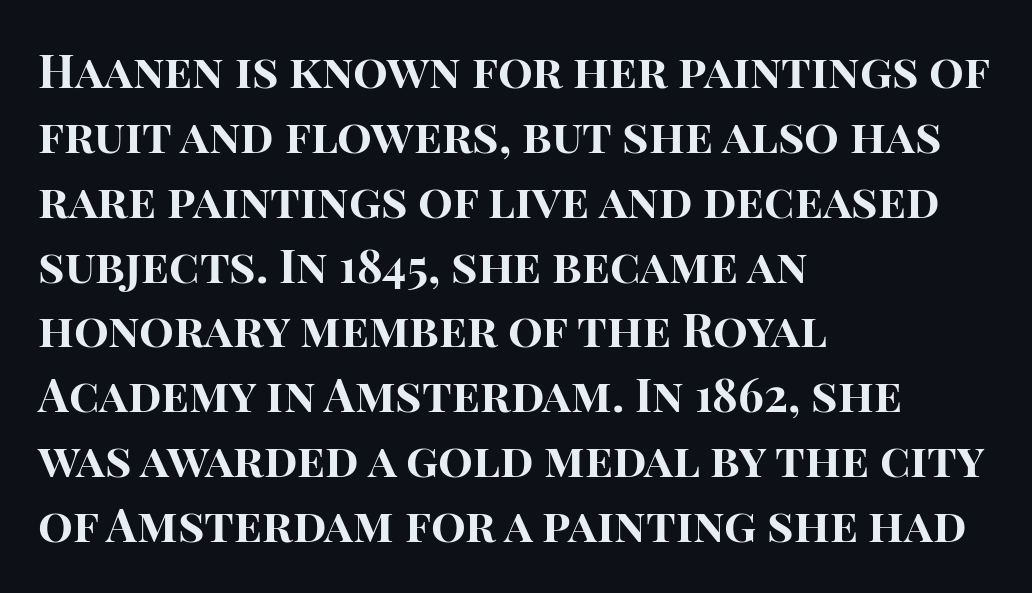
The image shows 46 px bold sans-serif type, upright; set left-aligned, normal line spacing (1.41x), normal letter spacing, not underlined; high stroke contrast and a large x-height.
